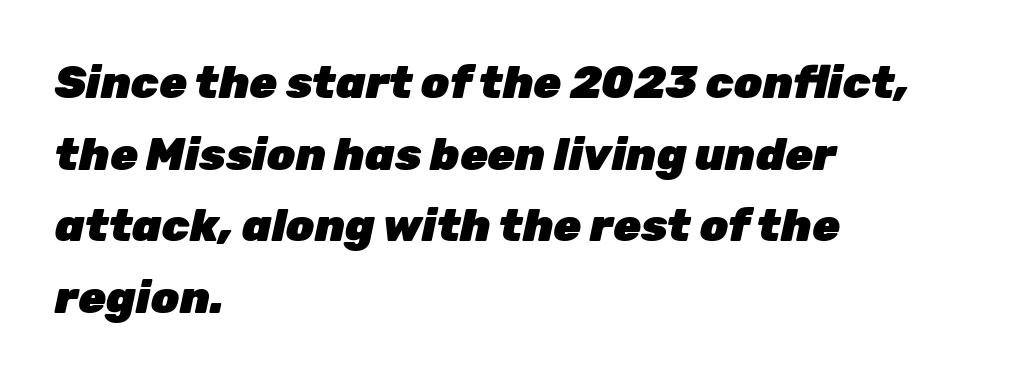
These lines keep a tight, regular rhythm from letter to letter. The rendering uses natural spacing where letterforms have individual widths. On the weight axis this lands at bold, roughly 700. A typesetter would mark this as italic. The paragraph has a hard left edge and a soft right edge.
